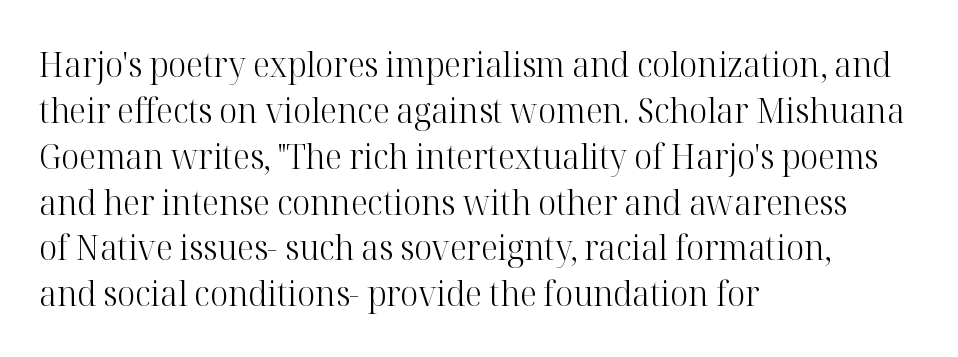
Q: Is the text bold? A: No.
Q: Is the text italic (slanted)? A: No, it is upright.
Q: Is the typeface a serif or a sans-serif typeface? A: Serif.
Q: Is the text underlined? A: No.
Q: How is the paragraph aligned? A: Left-aligned.
Q: Is the spacing between letters normal or unusually wide? A: Normal.
Q: Is the spacing between lines tight, normal or loose? A: Normal.
Q: Width (condensed, normal, or wide)? A: Normal.
Q: Stroke contrast? A: High.
Q: x-height? A: Medium.
Q: Monospaced? A: No.
